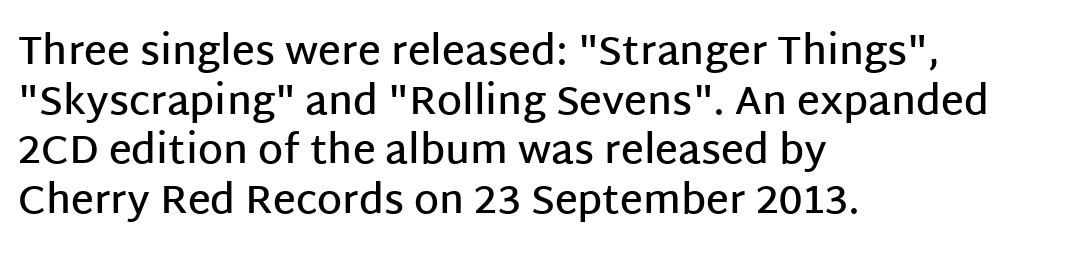
Serifs: no, the terminals of the letterforms are clean. Notice how the stems are strictly vertical — no italics here. The passage shown has conventional tracking throughout. The lines are quadded left. Character widths vary here, with narrow letters taking less room than wide ones.
